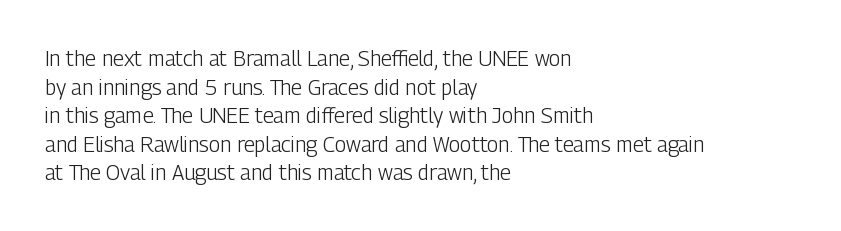
The image shows 21 px text type, upright; set left-aligned, normal line spacing (1.36x), normal letter spacing, not underlined.
